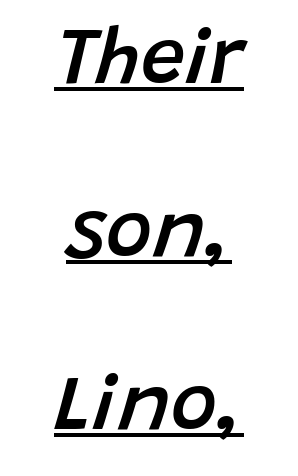
{"italic": "yes", "lean": "right", "slant_degrees": 15, "bold": "semi", "weight": "semibold", "width": "normal", "stroke_contrast": "low", "x_height": "large", "monospaced": "no", "underline": "yes", "align": "center", "line_spacing": "loose", "line_spacing_ratio": 2.19, "letter_spacing": "normal", "letter_spacing_em": 0.0, "glyph_px": 79}
